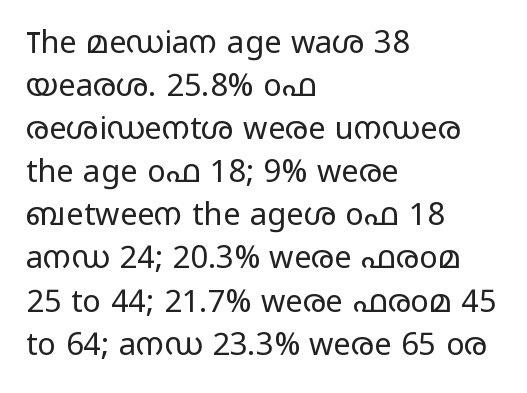
{"serif": "no", "italic": "no", "bold": "no", "weight": "regular", "width": "wide", "stroke_contrast": "low", "x_height": "medium", "monospaced": "no", "underline": "no", "align": "left", "line_spacing": "normal", "line_spacing_ratio": 1.39, "letter_spacing": "normal", "letter_spacing_em": 0.0, "glyph_px": 31}
